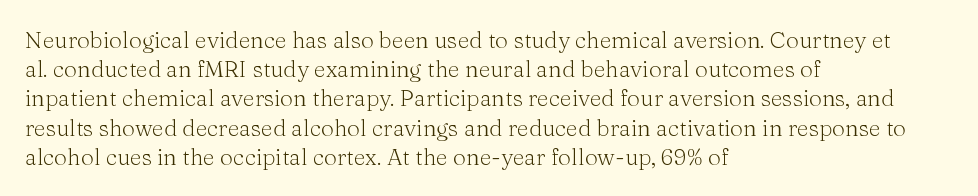
{"italic": "no", "bold": "no", "underline": "no", "align": "left", "line_spacing": "normal", "line_spacing_ratio": 1.27, "letter_spacing": "normal", "letter_spacing_em": 0.0, "glyph_px": 23}
